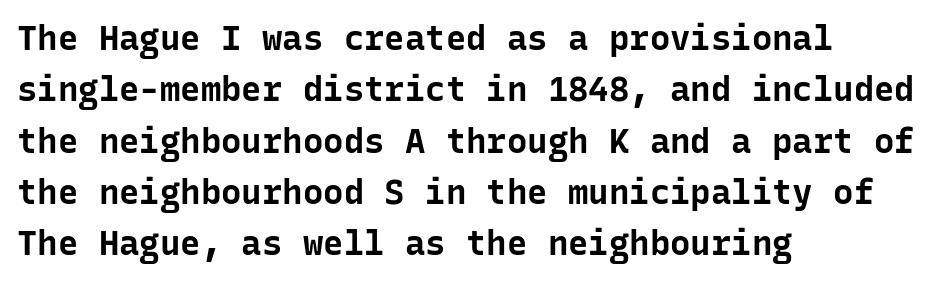
The image shows 34 px bold sans-serif type, upright, monospaced; set left-aligned, normal line spacing (1.51x), normal letter spacing, not underlined; low stroke contrast and a medium x-height.
